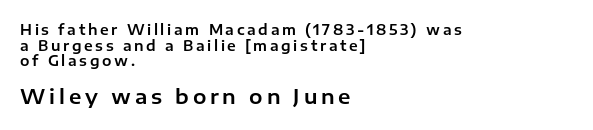
The ragged edge is on the right, which tells us the setting is flush left. Posture: straight, roman, zero tilt. You get the small type first, then a jump to larger type. The designer dialed line spacing down below the default. Quick note: underline off.
